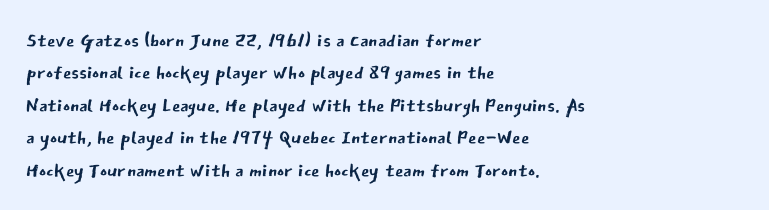
{"italic": "no", "bold": "no", "underline": "no", "align": "left", "line_spacing_ratio": 1.2, "letter_spacing": "normal", "letter_spacing_em": 0.0, "glyph_px": 27}
